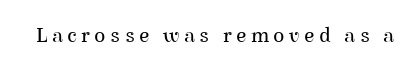
Stroke thickness stays within the range of a standard reading face or lighter. Quick note: underline off. In terms of posture, this sample is upright. In terms of letterspacing, this is a distinctly airy, spread setting.
